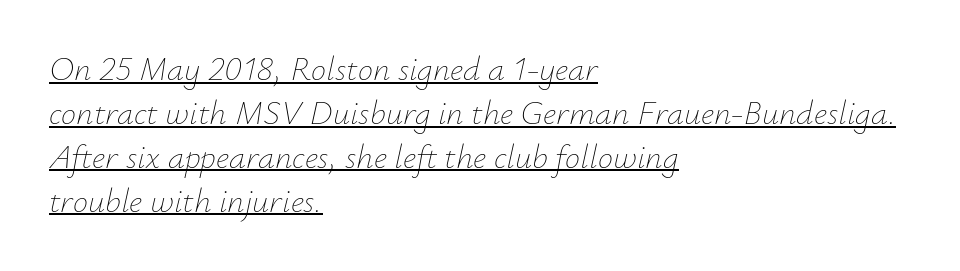
{"italic": "yes", "lean": "right", "slant_degrees": 12, "bold": "no", "weight": "thin", "width": "normal", "stroke_contrast": "low", "x_height": "small", "monospaced": "no", "underline": "yes", "align": "left", "line_spacing": "normal", "line_spacing_ratio": 1.29, "letter_spacing": "normal", "letter_spacing_em": 0.0, "glyph_px": 34}
